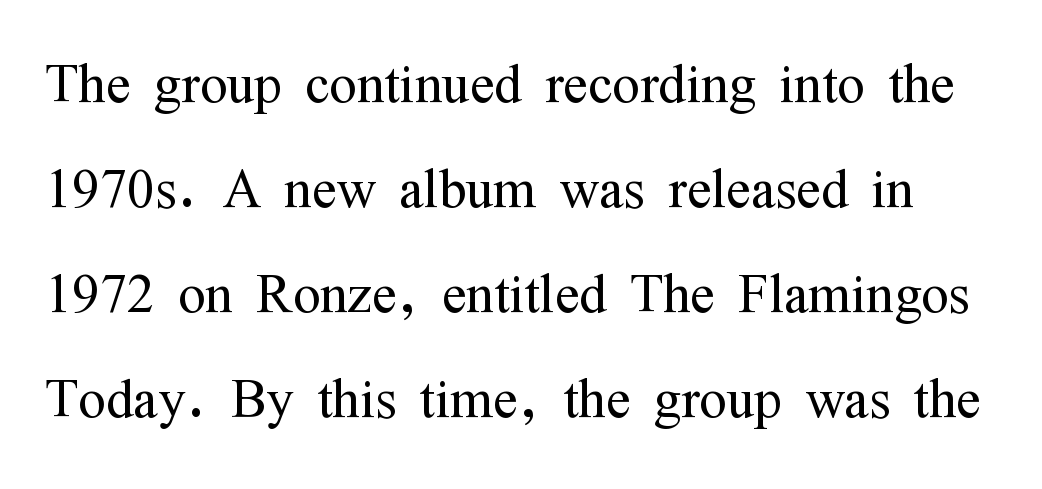
{"serif": "yes", "italic": "no", "bold": "no", "weight": "light", "width": "condensed", "stroke_contrast": "medium", "x_height": "medium", "monospaced": "no", "underline": "no", "line_spacing": "normal", "line_spacing_ratio": 1.46, "letter_spacing": "normal", "letter_spacing_em": 0.0, "glyph_px": 72}
